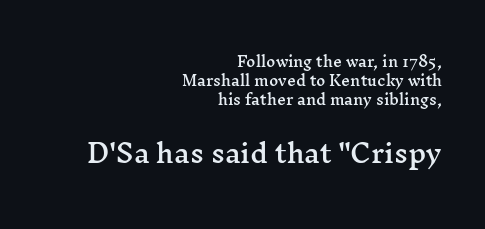
Each row of text sits above clean, open space. The more generous point size was reserved for the lower chunk. Students, note that the glyphs here touch the page at normal intervals. A typesetter would mark this as roman, not italic. In terms of leading, this rendering sits right in the middle.
